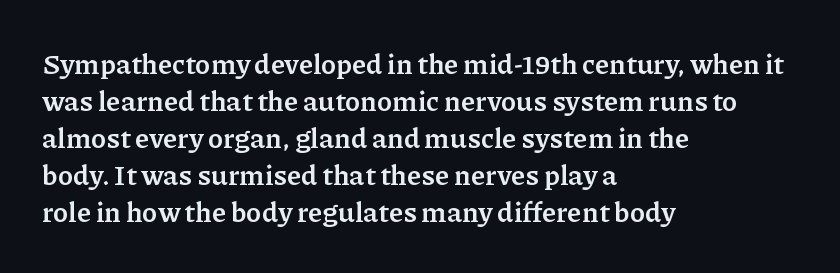
The font's upright variant was chosen for this text. A student would call this left alignment; a typographer would say flush left, rag right. Emphasis by weight is at full strength: bold. Students, observe: this is what conventionally led text looks like. Inter-character spacing is left at the font's built-in metrics. The area under the type is left untouched.
